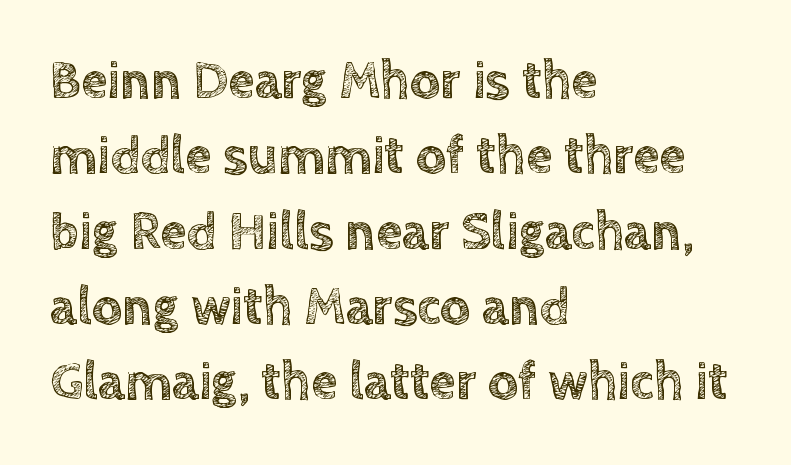
Q: Is the text italic (slanted)? A: No, it is upright.
Q: Is the text underlined? A: No.
Q: How is the paragraph aligned? A: Left-aligned.
Q: Is the spacing between letters normal or unusually wide? A: Normal.
Q: Is the spacing between lines tight, normal or loose? A: Normal.
Q: Width (condensed, normal, or wide)? A: Normal.
Q: x-height? A: Large.
Q: Monospaced? A: No.
